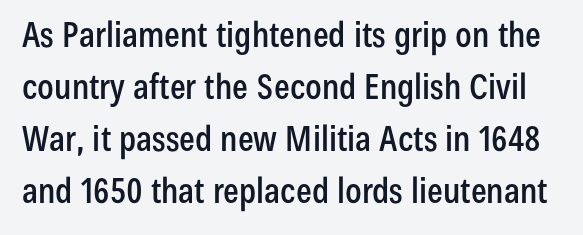
The image shows 35 px condensed sans-serif type, upright; set normal line spacing (1.49x), normal letter spacing, not underlined; low stroke contrast and a medium x-height.
